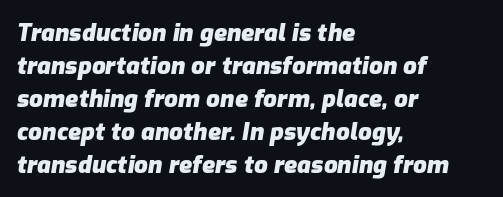
Q: Is the text bold? A: Yes.
Q: Is the text italic (slanted)? A: Yes, it leans right by about 9 degrees.
Q: Is the text underlined? A: No.
Q: How is the paragraph aligned? A: Left-aligned.
Q: Is the spacing between letters normal or unusually wide? A: Normal.
Q: Is the spacing between lines tight, normal or loose? A: Normal.
